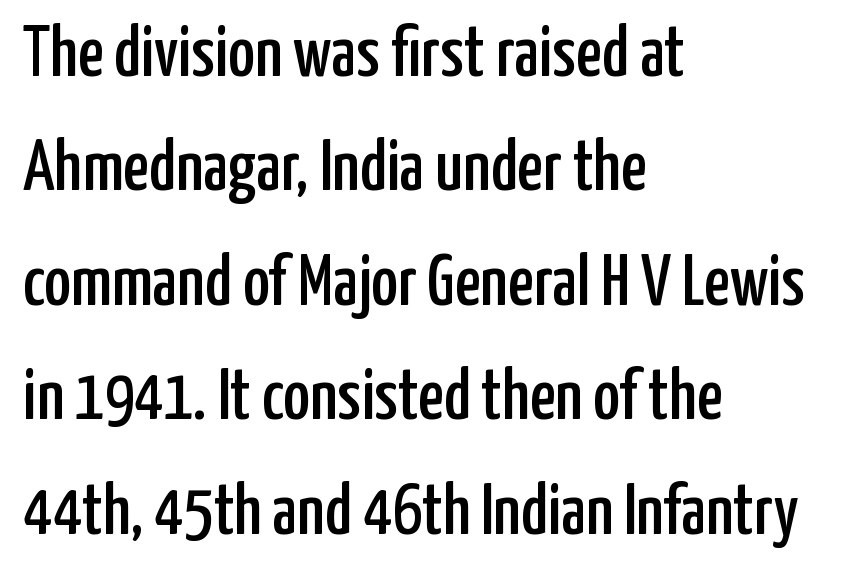
Q: Is the text italic (slanted)? A: No, it is upright.
Q: Is the typeface a serif or a sans-serif typeface? A: Sans-serif.
Q: Is the text underlined? A: No.
Q: How is the paragraph aligned? A: Left-aligned.
Q: Is the spacing between letters normal or unusually wide? A: Normal.
Q: Is the spacing between lines tight, normal or loose? A: Normal.
Q: Width (condensed, normal, or wide)? A: Condensed.
Q: Stroke contrast? A: Low.
Q: x-height? A: Medium.
Q: Monospaced? A: No.
